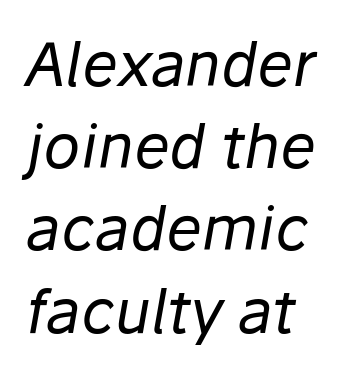
The image shows 60 px regular-weight type, italic (leaning right); set normal line spacing (1.37x), normal letter spacing, not underlined; low stroke contrast and a medium x-height.
